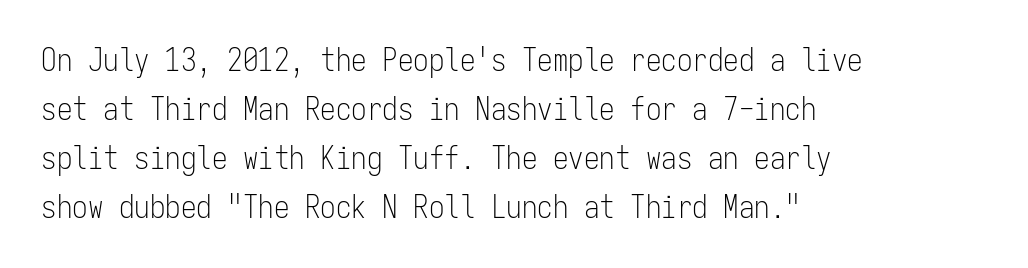
{"serif": "no", "italic": "no", "bold": "no", "weight": "light", "width": "condensed", "stroke_contrast": "low", "x_height": "medium", "monospaced": "yes", "underline": "no", "align": "left", "line_spacing": "normal", "line_spacing_ratio": 1.58, "letter_spacing": "normal", "letter_spacing_em": 0.0, "glyph_px": 31}
